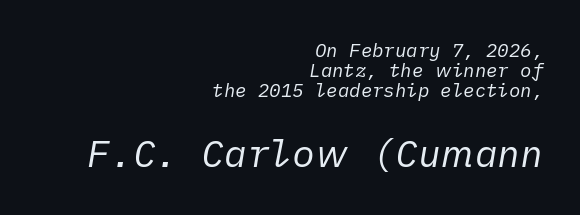
Q: Is the text bold? A: No.
Q: Is the text italic (slanted)? A: Yes, it leans right by about 10 degrees.
Q: Is the text underlined? A: No.
Q: How is the paragraph aligned? A: Right-aligned.
Q: Is the spacing between letters normal or unusually wide? A: Normal.
Q: Is the spacing between lines tight, normal or loose? A: Tight.
Q: Which block of text is set in a larger size, the first (top) or the second (bottom)? A: The second (bottom) one.
Q: Width (condensed, normal, or wide)? A: Normal.
Q: Stroke contrast? A: Low.
Q: x-height? A: Medium.
